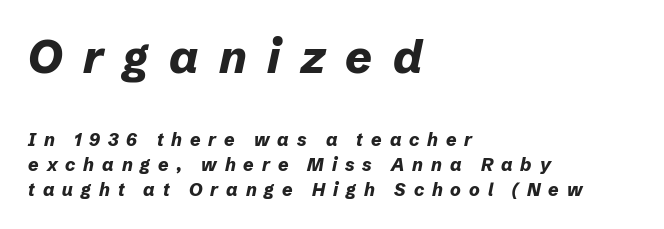
The image shows 46 px bold type, italic (leaning right); set left-aligned, normal line spacing (1.38x), unusually wide letter spacing (+0.44 em), not underlined; the first (top) block is 2.56x larger; low stroke contrast and a medium x-height.
